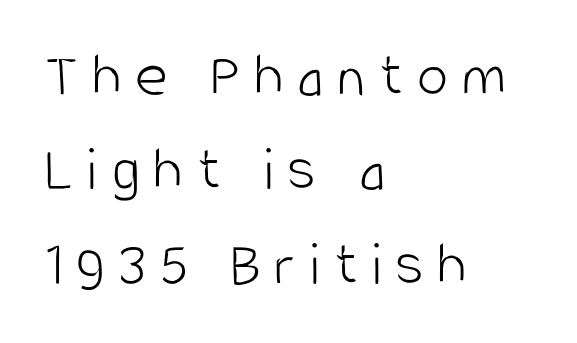
The image shows 63 px light, condensed sans-serif type, upright; set left-aligned, normal line spacing (1.5x), unusually wide letter spacing (+0.22 em), not underlined; low stroke contrast and a large x-height.
